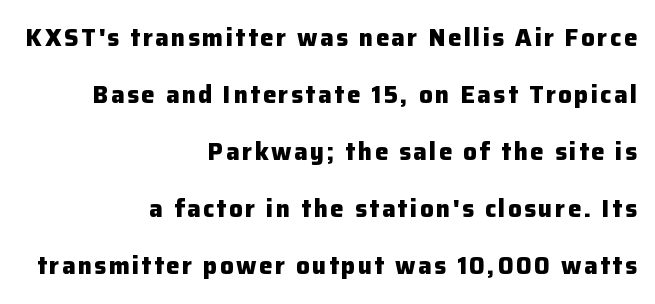
The image shows 24 px bold type, upright; set right-aligned, loose line spacing (2.38x), not underlined.
